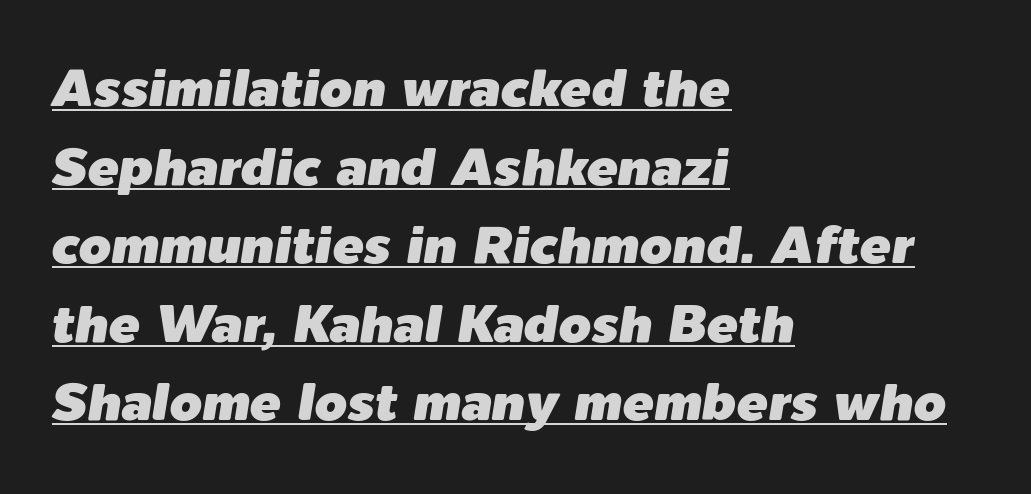
The image shows 52 px text type, italic (leaning right); set left-aligned, normal line spacing (1.51x), normal letter spacing, underlined; low stroke contrast and a medium x-height.
